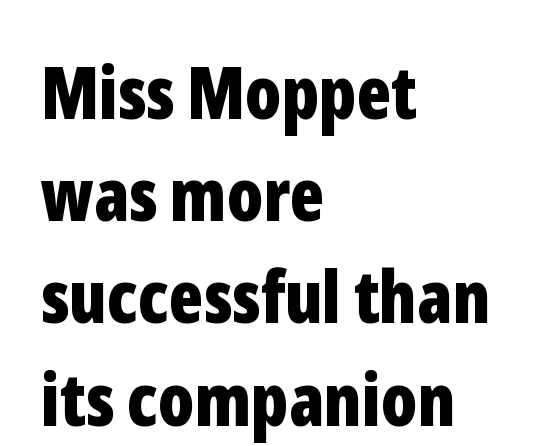
{"serif": "no", "italic": "no", "bold": "yes", "weight": "bold", "width": "condensed", "stroke_contrast": "low", "x_height": "medium", "monospaced": "no", "underline": "no", "align": "left", "line_spacing": "normal", "line_spacing_ratio": 1.4, "letter_spacing": "normal", "letter_spacing_em": 0.0, "glyph_px": 73}
